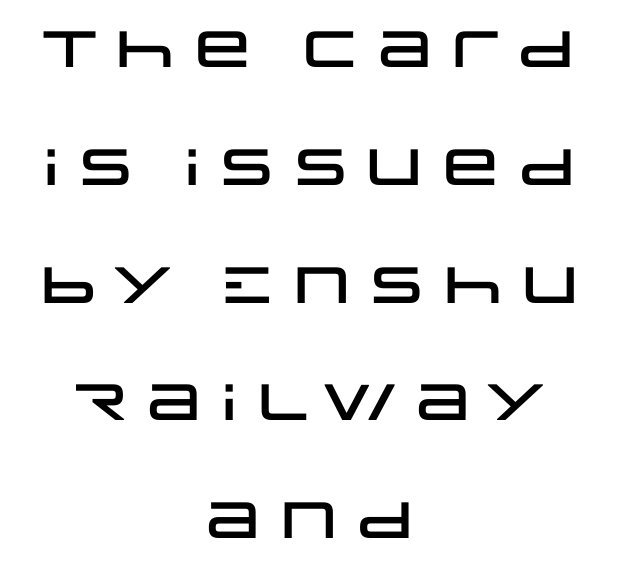
{"serif": "no", "italic": "no", "width": "wide", "stroke_contrast": "low", "x_height": "large", "monospaced": "no", "underline": "no", "align": "center", "line_spacing": "loose", "line_spacing_ratio": 2.31, "letter_spacing": "normal", "letter_spacing_em": 0.0, "glyph_px": 51}
